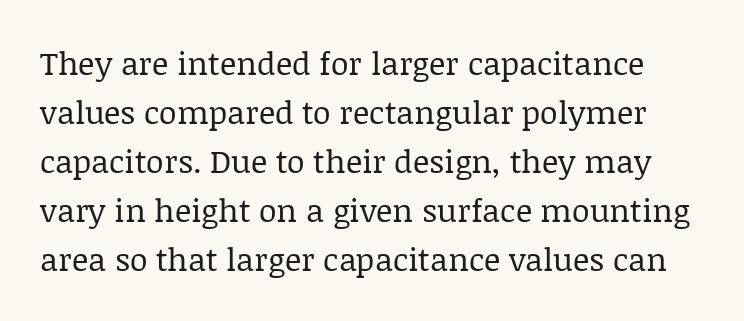
Q: Is the text bold? A: No.
Q: Is the text italic (slanted)? A: No, it is upright.
Q: Is the typeface a serif or a sans-serif typeface? A: Serif.
Q: Is the text underlined? A: No.
Q: Is the spacing between letters normal or unusually wide? A: Normal.
Q: Is the spacing between lines tight, normal or loose? A: Normal.
Q: Width (condensed, normal, or wide)? A: Normal.
Q: Stroke contrast? A: Low.
Q: x-height? A: Large.
Q: Monospaced? A: No.
